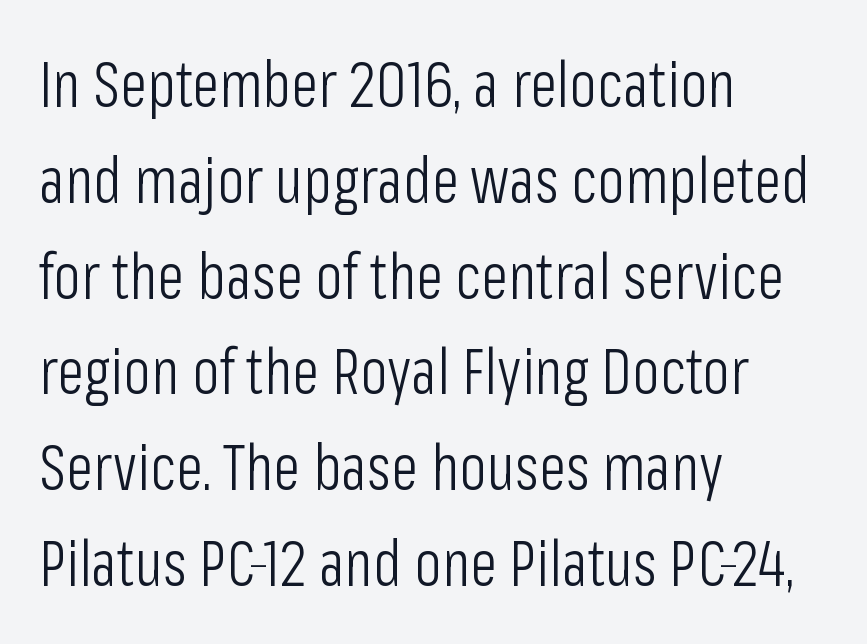
A student would call this left alignment; a typographer would say flush left, rag right. It's the straight-up-and-down kind of type. How are the letters spaced? Ordinarily, with no added tracking. Stroke mass is kept to a normal reading level or below. Students, observe: this is what conventionally led text looks like.
